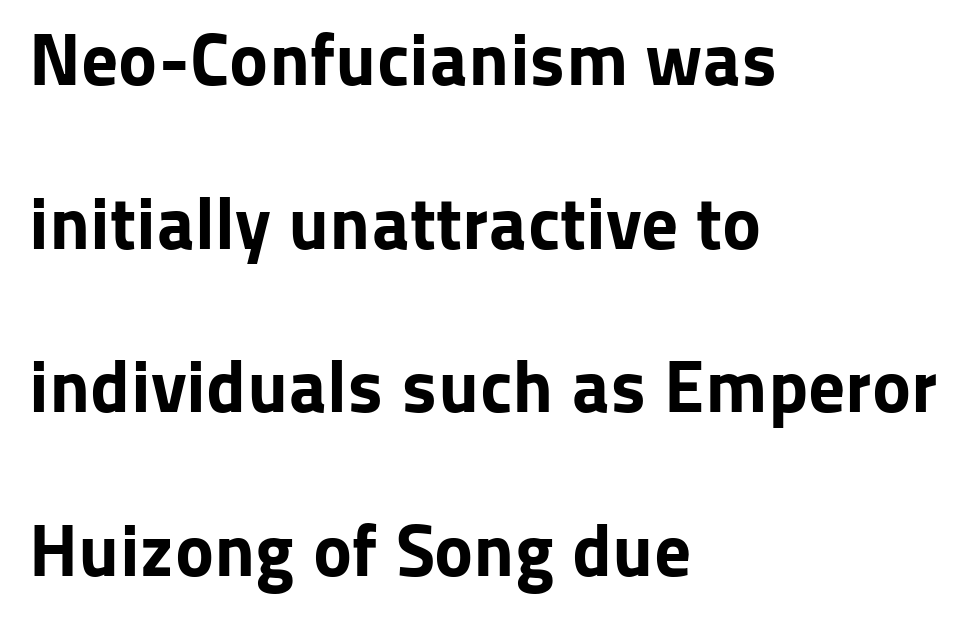
The image shows 74 px bold sans-serif type, upright; set left-aligned, loose line spacing (2.21x), normal letter spacing, not underlined; low stroke contrast and a medium x-height.
